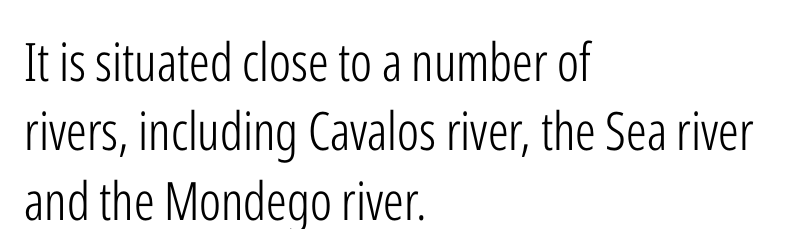
Q: Is the text bold? A: No.
Q: Is the text italic (slanted)? A: No, it is upright.
Q: Is the typeface a serif or a sans-serif typeface? A: Sans-serif.
Q: Is the text underlined? A: No.
Q: How is the paragraph aligned? A: Left-aligned.
Q: Is the spacing between letters normal or unusually wide? A: Normal.
Q: Is the spacing between lines tight, normal or loose? A: Normal.
Q: Width (condensed, normal, or wide)? A: Condensed.
Q: Stroke contrast? A: Low.
Q: x-height? A: Medium.
Q: Monospaced? A: No.
